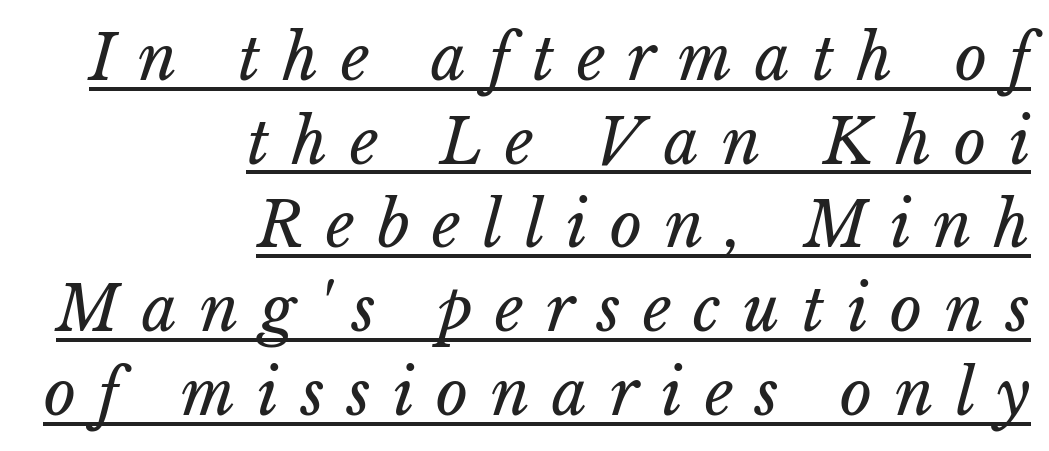
{"italic": "yes", "lean": "right", "slant_degrees": 15, "bold": "no", "weight": "regular", "width": "normal", "stroke_contrast": "low", "x_height": "medium", "monospaced": "no", "underline": "yes", "align": "right", "line_spacing": "normal", "line_spacing_ratio": 1.35, "letter_spacing": "wide", "letter_spacing_em": 0.36, "glyph_px": 62}
